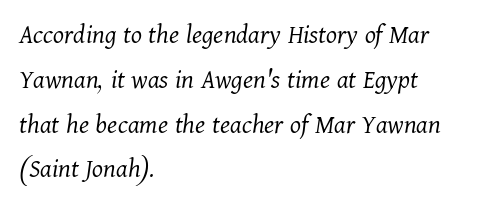
The image shows 28 px light serif type, italic (leaning right); set left-aligned, normal line spacing (1.6x), normal letter spacing, not underlined; medium stroke contrast and a medium x-height.
